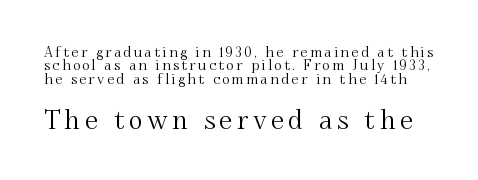
Q: Is the text italic (slanted)? A: No, it is upright.
Q: Is the text underlined? A: No.
Q: Is the spacing between lines tight, normal or loose? A: Tight.
Q: Which block of text is set in a larger size, the first (top) or the second (bottom)? A: The second (bottom) one.
